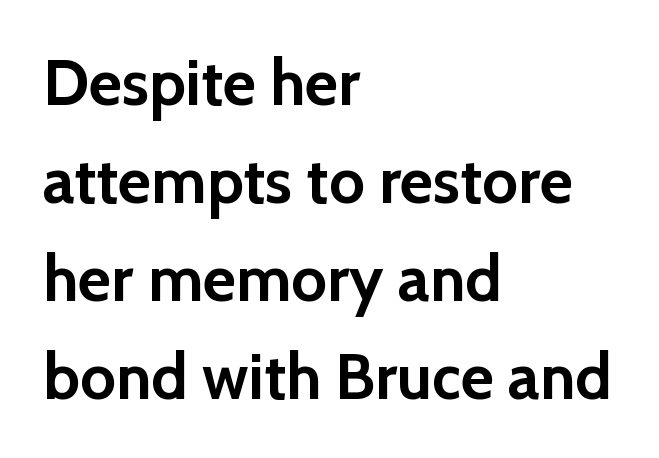
No italicization has been applied; the sample stays upright. Default kerning and tracking; the words read as compact shapes. One glance says typical: line gaps are just what's usual. This rendering features lettering with no underline. Summary of weight: heavy, a full bold.
